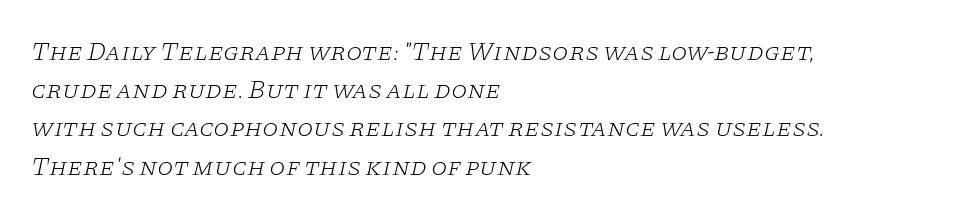
These lines keep a tight, regular rhythm from letter to letter. Quick note: underline off. The compositor pushed each line to the left boundary. Observe the lean: these are italic letterforms. The vertical gap from one line to the next is medium.
